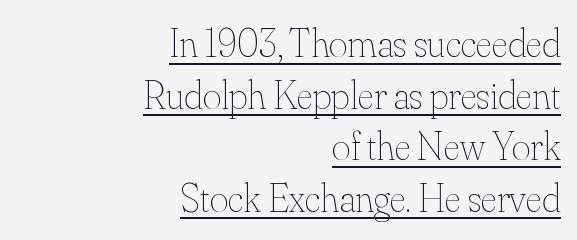
Q: Is the text bold? A: No.
Q: Is the text italic (slanted)? A: No, it is upright.
Q: Is the text underlined? A: Yes.
Q: How is the paragraph aligned? A: Right-aligned.
Q: Is the spacing between letters normal or unusually wide? A: Normal.
Q: Is the spacing between lines tight, normal or loose? A: Normal.
Q: Width (condensed, normal, or wide)? A: Normal.
Q: Stroke contrast? A: Medium.
Q: x-height? A: Small.
Q: Monospaced? A: No.
